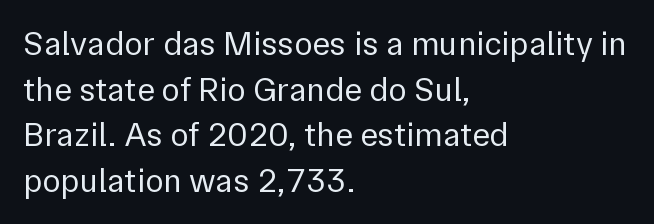
The image shows 34 px regular-weight sans-serif type, upright; set left-aligned, normal line spacing (1.34x), normal letter spacing, not underlined; low stroke contrast and a medium x-height.
